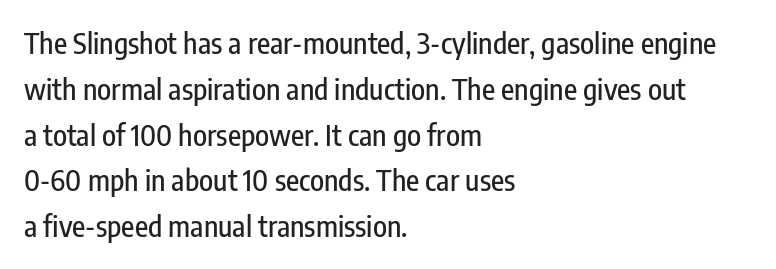
This is the regular roman posture of the typeface. Glyph-to-glyph distance matches everyday printed text. Alignment: flush left. Nope, no serifs anywhere on these letters. This sample has the flowing, uneven cadence of proportional lettering.
